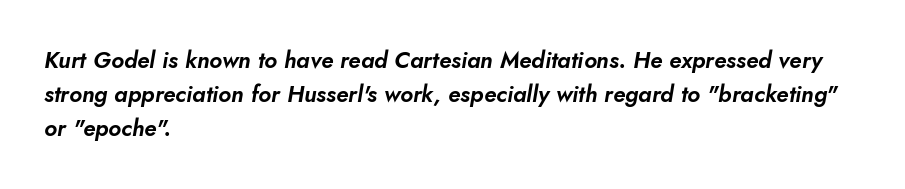
Q: Is the text italic (slanted)? A: Yes, it leans right by about 10 degrees.
Q: Is the text underlined? A: No.
Q: How is the paragraph aligned? A: Left-aligned.
Q: Is the spacing between letters normal or unusually wide? A: Normal.
Q: Is the spacing between lines tight, normal or loose? A: Normal.
